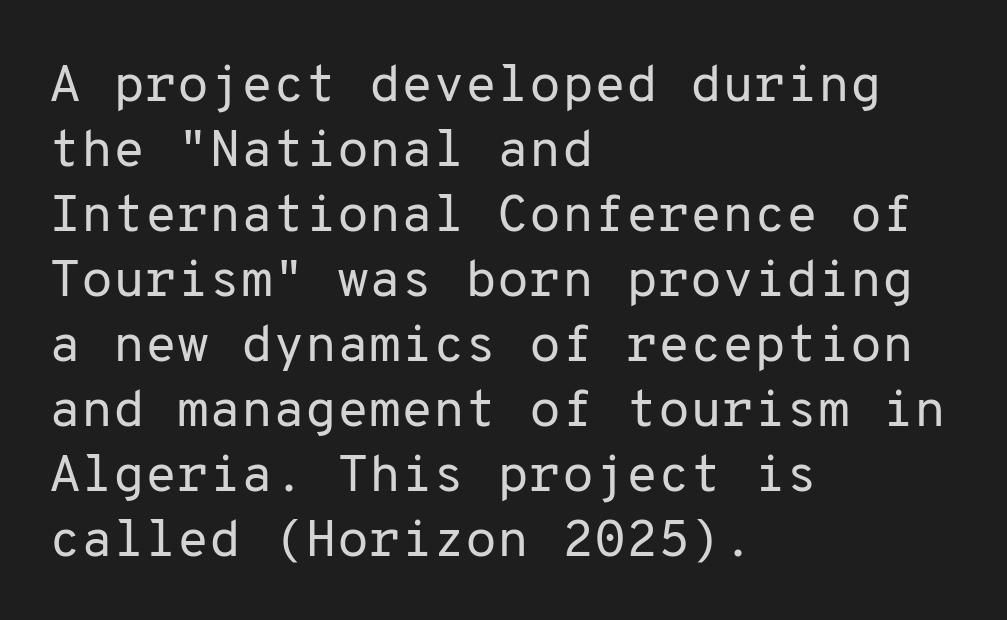
Q: Is the text bold? A: No.
Q: Is the text italic (slanted)? A: No, it is upright.
Q: Is the typeface a serif or a sans-serif typeface? A: Sans-serif.
Q: Is the text underlined? A: No.
Q: How is the paragraph aligned? A: Left-aligned.
Q: Is the spacing between letters normal or unusually wide? A: Normal.
Q: Is the spacing between lines tight, normal or loose? A: Normal.
Q: Width (condensed, normal, or wide)? A: Normal.
Q: Stroke contrast? A: Low.
Q: x-height? A: Medium.
Q: Monospaced? A: Yes.
